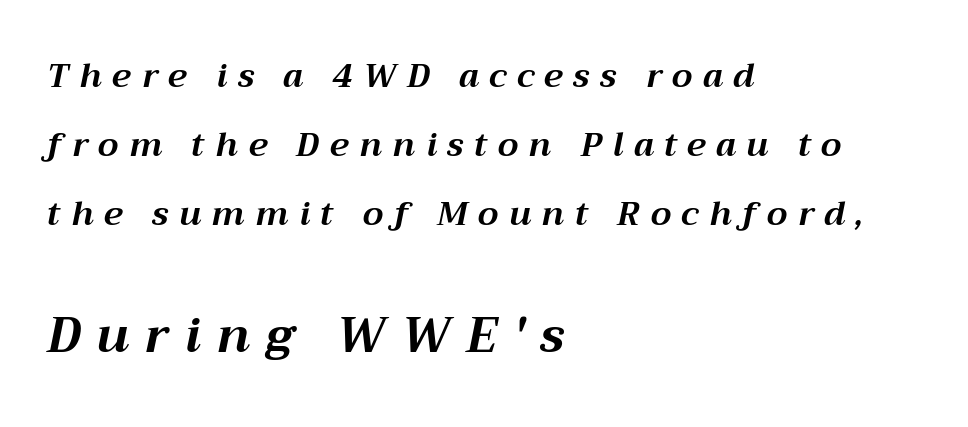
The letters are bold, with thick, heavy strokes. Does the lettering tilt? It does — this is italic. Letters rest on an invisible, unmarked baseline. The face used here is proportionally spaced, like ordinary book or web type.
